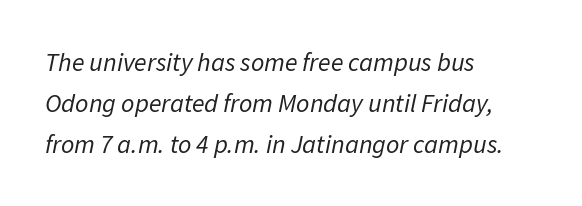
{"italic": "yes", "lean": "right", "slant_degrees": 11, "bold": "no", "underline": "no", "align": "left", "line_spacing": "normal", "line_spacing_ratio": 1.57, "letter_spacing": "normal", "letter_spacing_em": 0.0, "glyph_px": 26}
